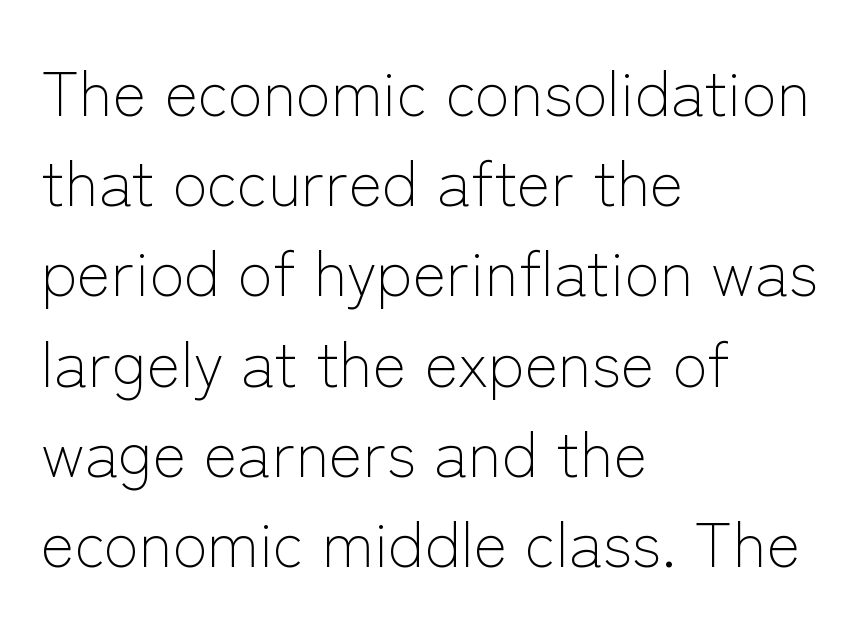
Q: Is the text bold? A: No.
Q: Is the text italic (slanted)? A: No, it is upright.
Q: Is the typeface a serif or a sans-serif typeface? A: Sans-serif.
Q: Is the text underlined? A: No.
Q: How is the paragraph aligned? A: Left-aligned.
Q: Is the spacing between letters normal or unusually wide? A: Normal.
Q: Is the spacing between lines tight, normal or loose? A: Normal.
Q: Width (condensed, normal, or wide)? A: Normal.
Q: Stroke contrast? A: Low.
Q: x-height? A: Medium.
Q: Monospaced? A: No.
